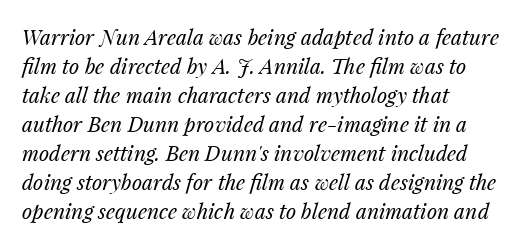
The image shows 21 px text type, italic (leaning right); set left-aligned, normal line spacing (1.38x), normal letter spacing, not underlined.
